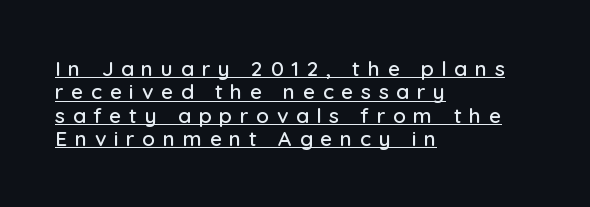
Leftover space on each line is placed entirely after the last word. This is underlined copy, the kind a proofreader might mark for attention. The letters are spread apart with noticeably loose tracking. Baseline-to-baseline distance is barely more than the letter height. The typography opts for an upright posture over an oblique one.
